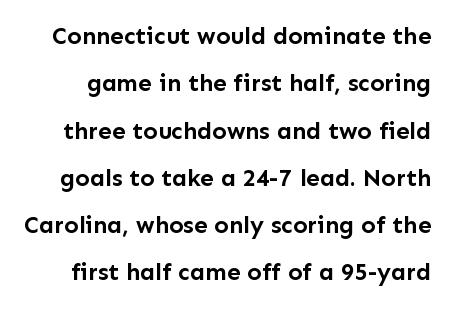
{"italic": "no", "bold": "yes", "underline": "no", "line_spacing": "loose", "line_spacing_ratio": 1.97, "letter_spacing": "normal", "letter_spacing_em": 0.0, "glyph_px": 24}
